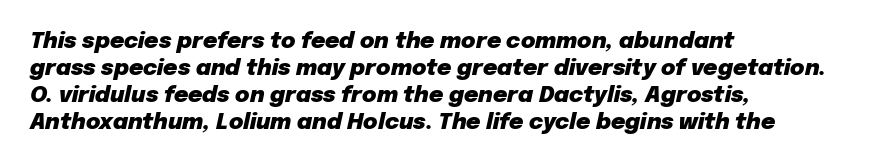
The image shows 22 px bold type, italic (leaning right); set left-aligned, line spacing 1.22x, normal letter spacing, not underlined.
